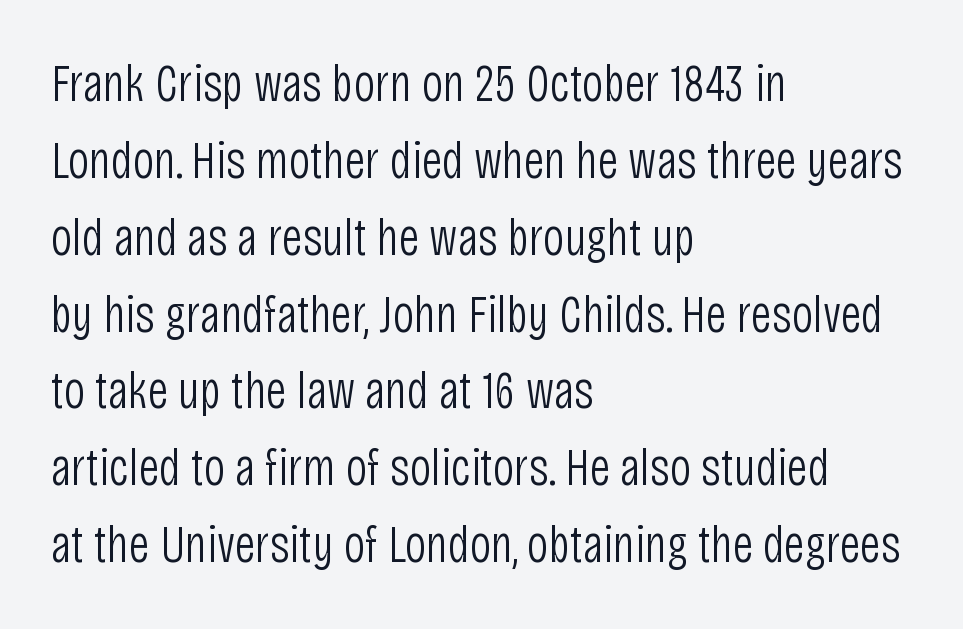
Weight class: somewhere from thin through regular. Every row of glyphs begins at an identical x-position on the left. Varying glyph widths throughout — classic text-font behaviour. The gaps between neighbouring characters are ordinary and unremarkable. Serif or sans? Sans — the stroke terminals are bare. Every stem runs plumb, perpendicular to the baseline.
